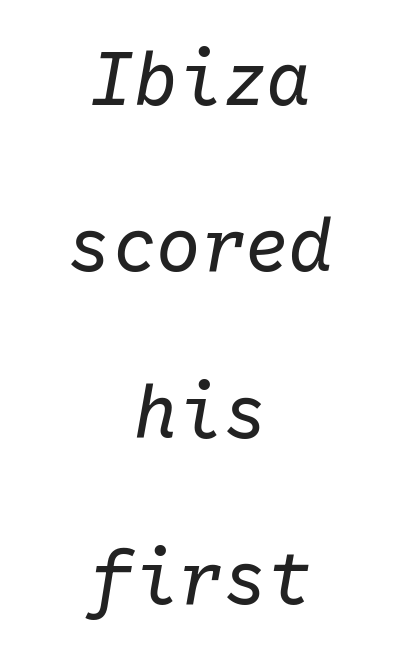
Q: Is the text bold? A: No.
Q: Is the text italic (slanted)? A: Yes, it leans right by about 10 degrees.
Q: Is the text underlined? A: No.
Q: How is the paragraph aligned? A: Centered.
Q: Is the spacing between letters normal or unusually wide? A: Normal.
Q: Is the spacing between lines tight, normal or loose? A: Loose.
Q: Width (condensed, normal, or wide)? A: Normal.
Q: Stroke contrast? A: Low.
Q: x-height? A: Medium.
Q: Monospaced? A: Yes.
